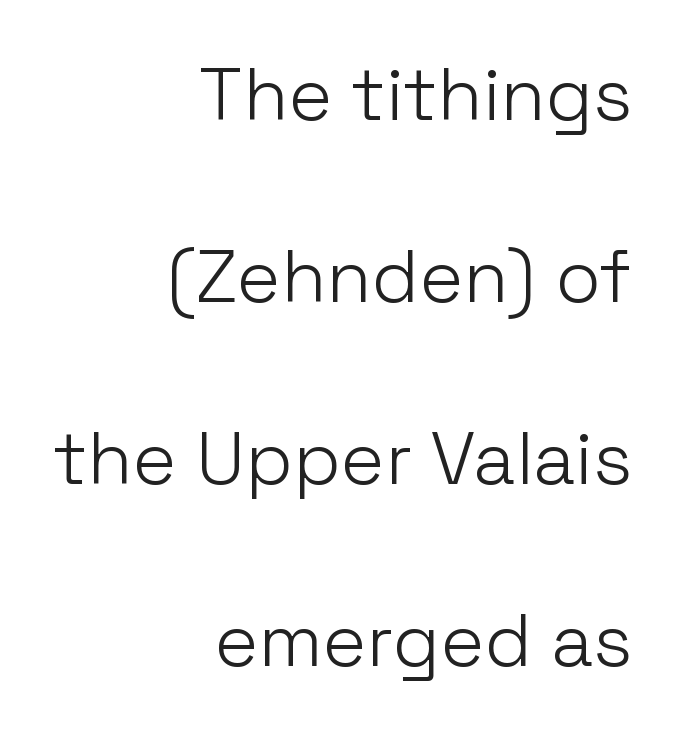
{"serif": "no", "italic": "no", "bold": "no", "weight": "light", "width": "normal", "stroke_contrast": "low", "x_height": "medium", "monospaced": "no", "underline": "no", "align": "right", "line_spacing": "loose", "line_spacing_ratio": 2.46, "letter_spacing": "normal", "letter_spacing_em": 0.0, "glyph_px": 74}
